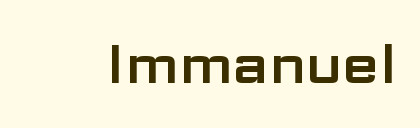
{"serif": "no", "italic": "no", "width": "wide", "stroke_contrast": "low", "x_height": "medium", "monospaced": "no", "underline": "no", "letter_spacing": "normal", "letter_spacing_em": 0.0, "glyph_px": 54}
